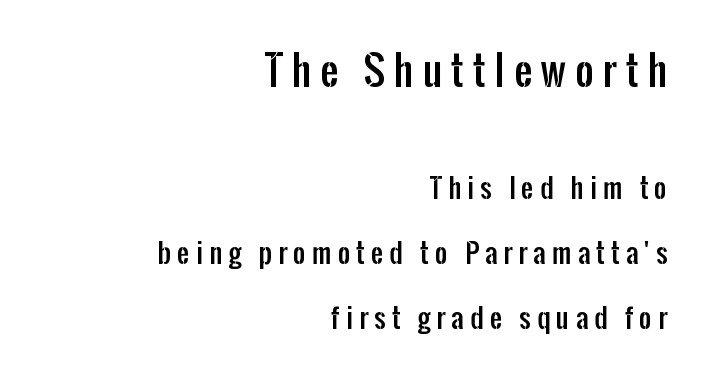
Q: Is the text italic (slanted)? A: No, it is upright.
Q: Is the typeface a serif or a sans-serif typeface? A: Sans-serif.
Q: Is the text underlined? A: No.
Q: How is the paragraph aligned? A: Right-aligned.
Q: Is the spacing between letters normal or unusually wide? A: Unusually wide.
Q: Is the spacing between lines tight, normal or loose? A: Loose.
Q: Which block of text is set in a larger size, the first (top) or the second (bottom)? A: The first (top) one.
Q: Width (condensed, normal, or wide)? A: Condensed.
Q: Stroke contrast? A: Low.
Q: x-height? A: Medium.
Q: Monospaced? A: No.
